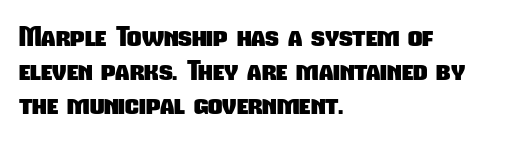
Q: Is the text bold? A: Yes.
Q: Is the typeface a serif or a sans-serif typeface? A: Sans-serif.
Q: Is the text underlined? A: No.
Q: How is the paragraph aligned? A: Left-aligned.
Q: Is the spacing between letters normal or unusually wide? A: Normal.
Q: Width (condensed, normal, or wide)? A: Condensed.
Q: Stroke contrast? A: Low.
Q: x-height? A: Medium.
Q: Monospaced? A: No.
